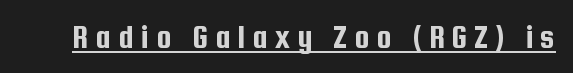
Q: Is the text italic (slanted)? A: No, it is upright.
Q: Is the typeface a serif or a sans-serif typeface? A: Sans-serif.
Q: Is the text underlined? A: Yes.
Q: Is the spacing between letters normal or unusually wide? A: Unusually wide.
Q: Width (condensed, normal, or wide)? A: Condensed.
Q: Stroke contrast? A: Low.
Q: x-height? A: Medium.
Q: Monospaced? A: No.
